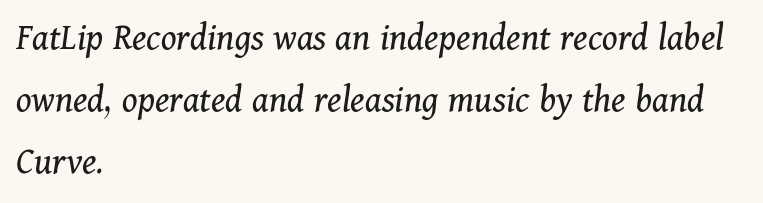
{"serif": "yes", "italic": "yes", "lean": "right", "slant_degrees": 11, "bold": "no", "weight": "regular", "width": "normal", "stroke_contrast": "medium", "x_height": "medium", "monospaced": "no", "underline": "no", "align": "left", "line_spacing": "normal", "line_spacing_ratio": 1.59, "letter_spacing": "normal", "letter_spacing_em": 0.0, "glyph_px": 39}
